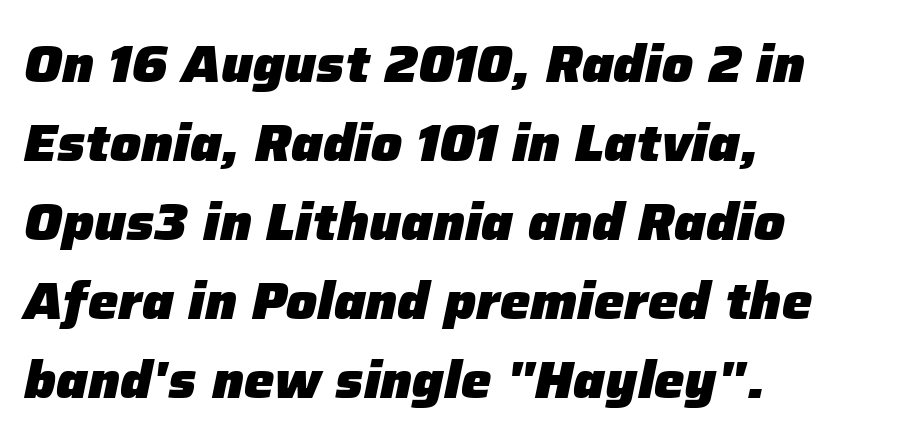
The image shows 51 px heavy type, italic (leaning right); set left-aligned, normal line spacing (1.55x), normal letter spacing, not underlined; low stroke contrast and a medium x-height.
